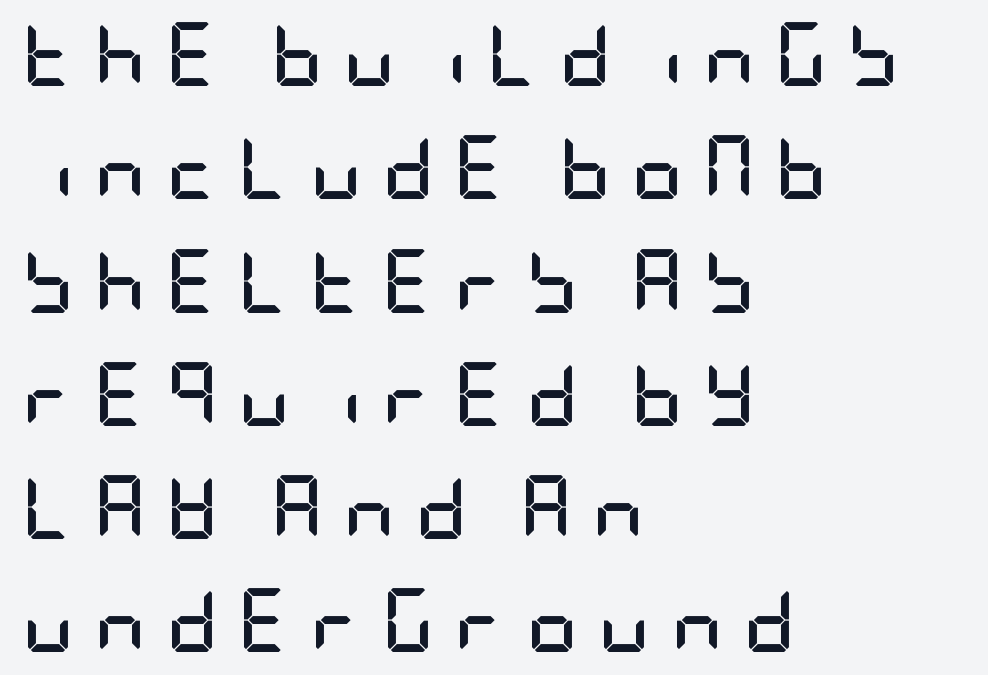
{"serif": "no", "italic": "no", "bold": "yes", "weight": "semibold", "width": "condensed", "stroke_contrast": "low", "x_height": "large", "underline": "no", "align": "left", "line_spacing_ratio": 1.77, "letter_spacing": "wide", "letter_spacing_em": 0.31, "glyph_px": 64}
